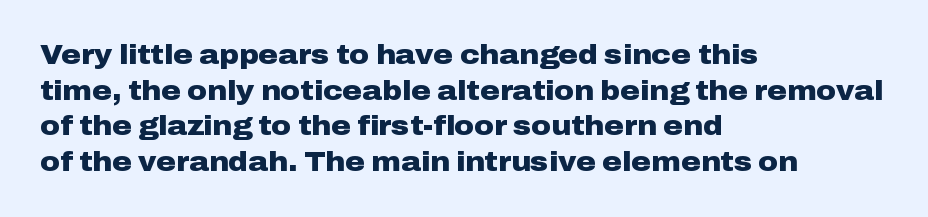
A typesetter would call this leading conventional body-copy spacing. Standard letterfit; no display-style spreading of the glyphs. The axis of the letterforms is exactly vertical. Typeset ragged right — the left edge is the straight one. Clear beneath every line of the passage. Each glyph is drawn with heavy, bold strokes.
